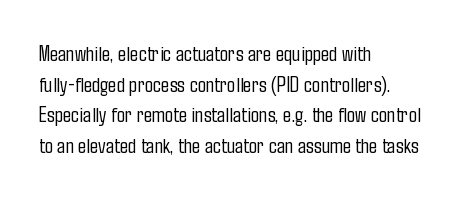
The image shows 22 px text type, upright; set left-aligned, normal line spacing (1.39x), normal letter spacing, not underlined.
